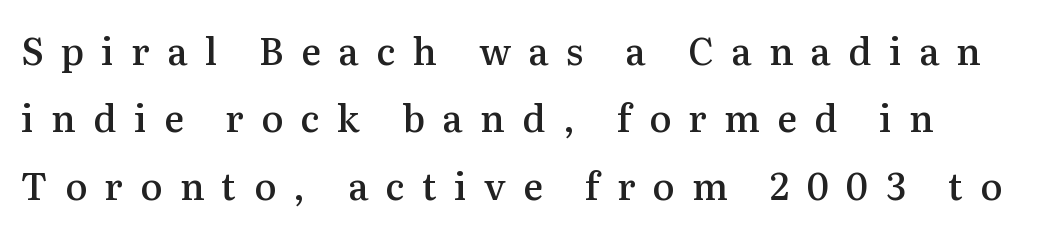
The image shows 37 px semibold serif type, upright; set left-aligned, line spacing 1.82x, unusually wide letter spacing (+0.47 em), not underlined; medium stroke contrast and a medium x-height.
